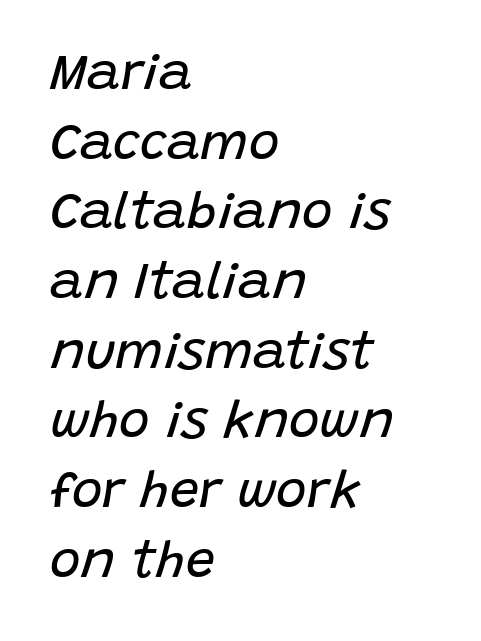
The image shows 52 px regular-weight type, italic (leaning right); set left-aligned, normal line spacing (1.34x), normal letter spacing, not underlined; low stroke contrast and a large x-height.
